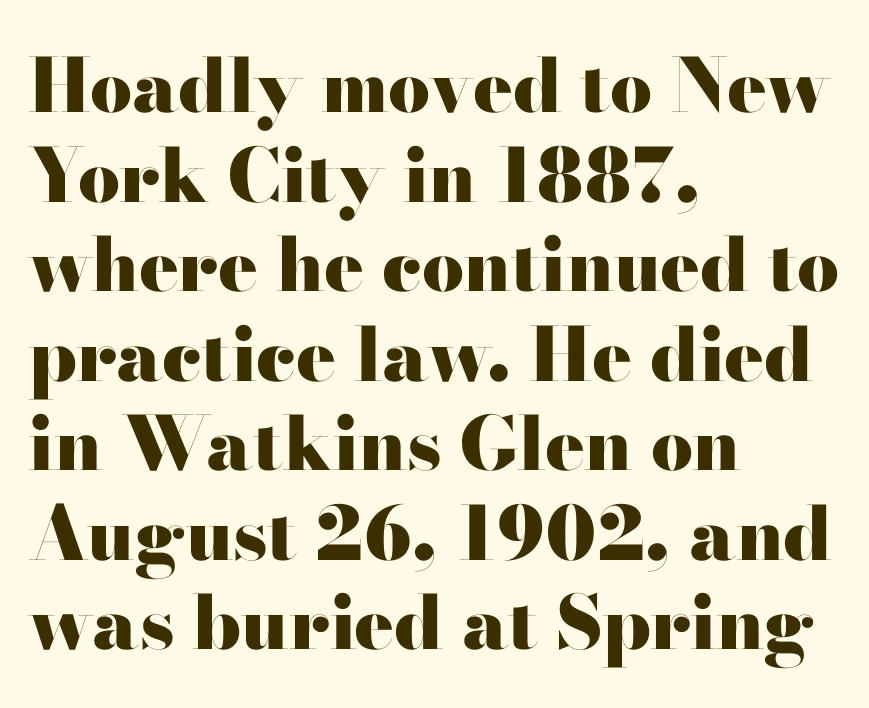
The image shows 74 px heavy, wide serif type, upright; set left-aligned, line spacing 1.21x, normal letter spacing, not underlined; high stroke contrast and a small x-height.
